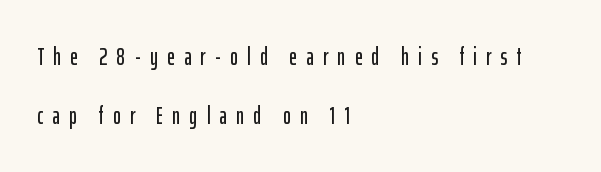
Q: Is the text italic (slanted)? A: No, it is upright.
Q: Is the text underlined? A: No.
Q: How is the paragraph aligned? A: Left-aligned.
Q: Is the spacing between letters normal or unusually wide? A: Unusually wide.
Q: Is the spacing between lines tight, normal or loose? A: Loose.
